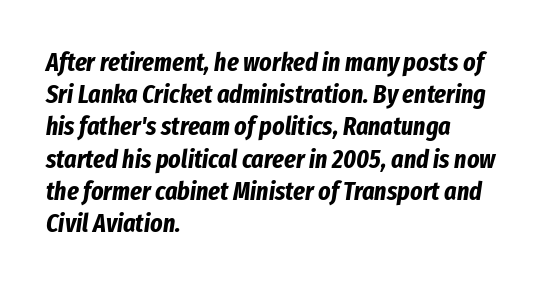
The image shows 26 px bold type, italic (leaning right); set left-aligned, line spacing 1.24x, normal letter spacing, not underlined.
